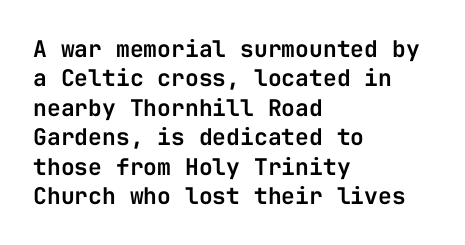
The image shows 23 px text type, upright; set left-aligned, normal line spacing (1.28x), normal letter spacing, not underlined.
